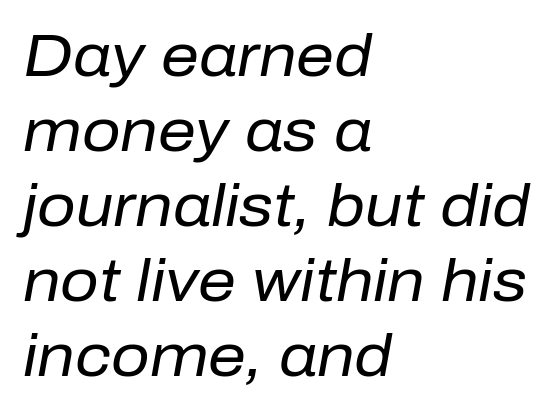
{"italic": "yes", "lean": "right", "slant_degrees": 10, "bold": "no", "weight": "regular", "width": "normal", "stroke_contrast": "low", "x_height": "medium", "monospaced": "no", "underline": "no", "align": "left", "line_spacing": "normal", "line_spacing_ratio": 1.25, "letter_spacing": "normal", "letter_spacing_em": 0.0, "glyph_px": 60}
